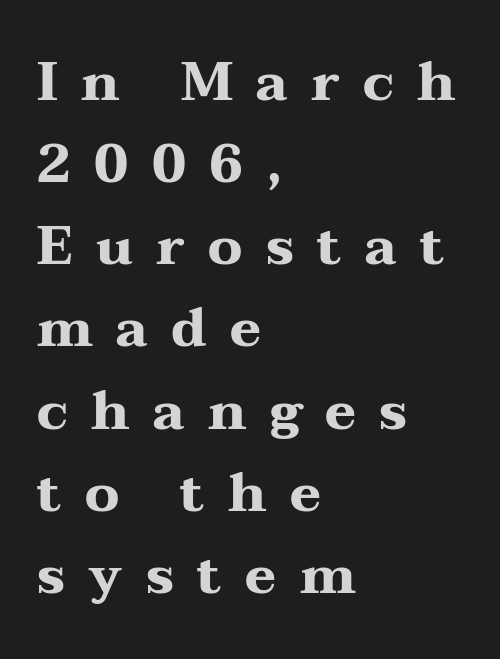
{"serif": "yes", "italic": "no", "bold": "yes", "weight": "heavy", "width": "wide", "stroke_contrast": "medium", "x_height": "medium", "monospaced": "no", "underline": "no", "align": "left", "line_spacing": "normal", "line_spacing_ratio": 1.55, "letter_spacing": "wide", "letter_spacing_em": 0.44, "glyph_px": 53}
